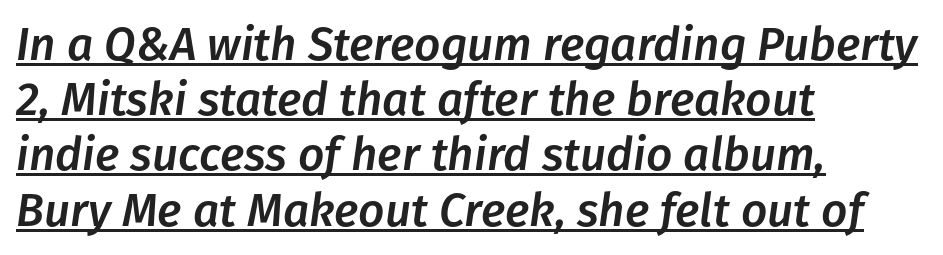
Think of a printed novel: that variable character pitch is what you see here. Honestly, the letter spacing is just normal — you wouldn't notice it. Slanted lettering throughout. Like a heading marked for emphasis, these lines bear an underscore. The typesetter chose a ragged-right arrangement here.
